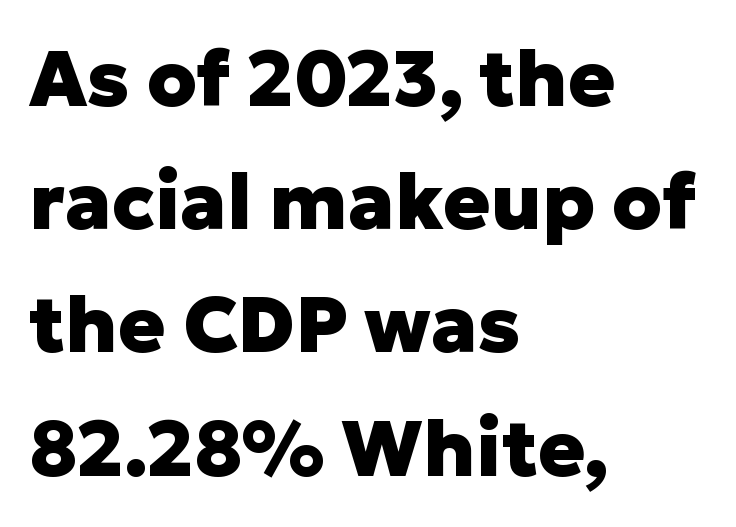
Q: Is the text bold? A: Yes.
Q: Is the text italic (slanted)? A: No, it is upright.
Q: Is the typeface a serif or a sans-serif typeface? A: Sans-serif.
Q: Is the text underlined? A: No.
Q: How is the paragraph aligned? A: Left-aligned.
Q: Is the spacing between letters normal or unusually wide? A: Normal.
Q: Is the spacing between lines tight, normal or loose? A: Normal.
Q: Width (condensed, normal, or wide)? A: Normal.
Q: Stroke contrast? A: Low.
Q: x-height? A: Medium.
Q: Monospaced? A: No.
